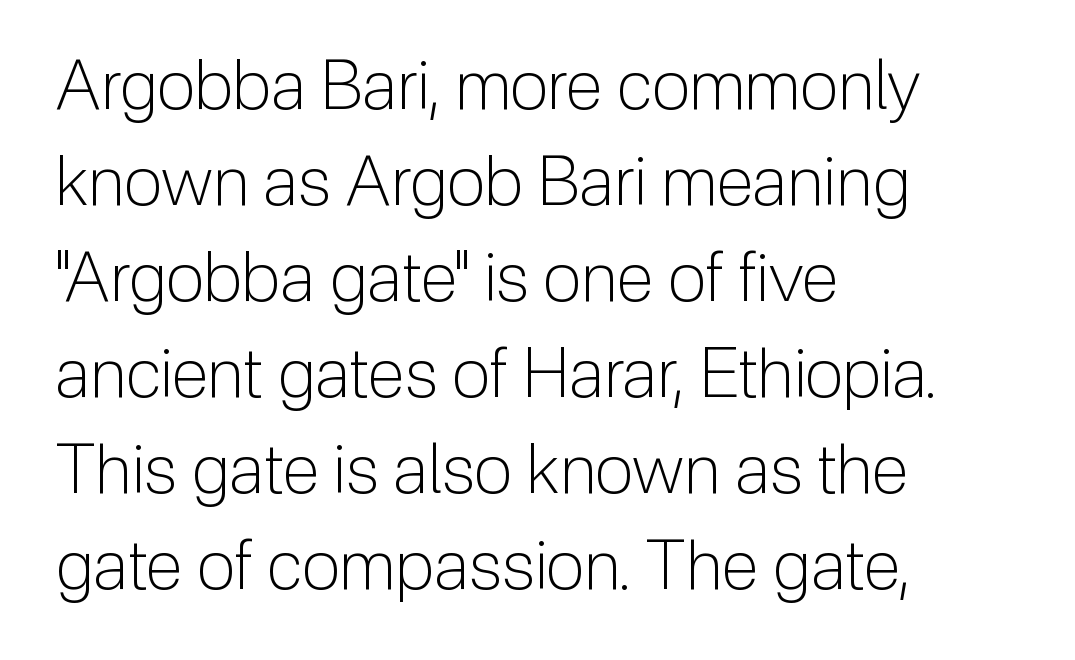
Q: Is the text bold? A: No.
Q: Is the text italic (slanted)? A: No, it is upright.
Q: Is the typeface a serif or a sans-serif typeface? A: Sans-serif.
Q: Is the text underlined? A: No.
Q: How is the paragraph aligned? A: Left-aligned.
Q: Is the spacing between letters normal or unusually wide? A: Normal.
Q: Is the spacing between lines tight, normal or loose? A: Normal.
Q: Width (condensed, normal, or wide)? A: Normal.
Q: Stroke contrast? A: Low.
Q: x-height? A: Medium.
Q: Monospaced? A: No.
